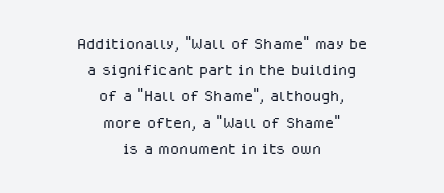
Q: Is the text bold? A: No.
Q: Is the text italic (slanted)? A: No, it is upright.
Q: Is the text underlined? A: No.
Q: How is the paragraph aligned? A: Centered.
Q: Is the spacing between letters normal or unusually wide? A: Normal.
Q: Is the spacing between lines tight, normal or loose? A: Normal.
